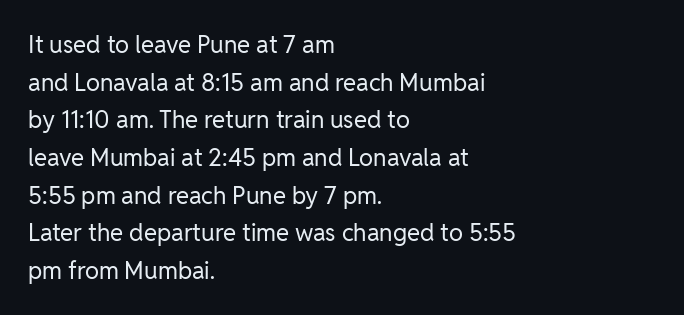
{"italic": "no", "bold": "no", "underline": "no", "align": "left", "line_spacing": "normal", "line_spacing_ratio": 1.57, "letter_spacing": "normal", "letter_spacing_em": 0.0, "glyph_px": 24}
